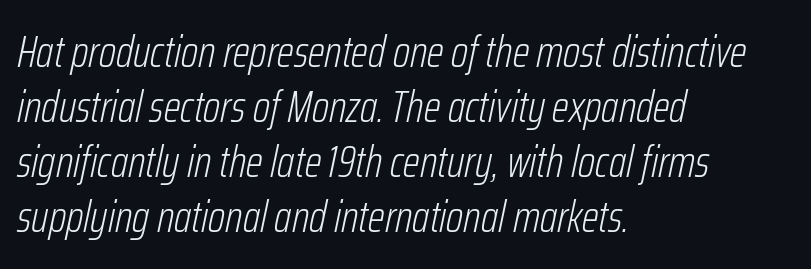
The rendering keeps characters at their native spacing. Visually the block forms a straight wall on the left and a jagged coastline on the right. This sample keeps an unexceptional amount of space between lines. Unmarked baselines from the first word to the last. The letters are slanted; this is an italic face.
